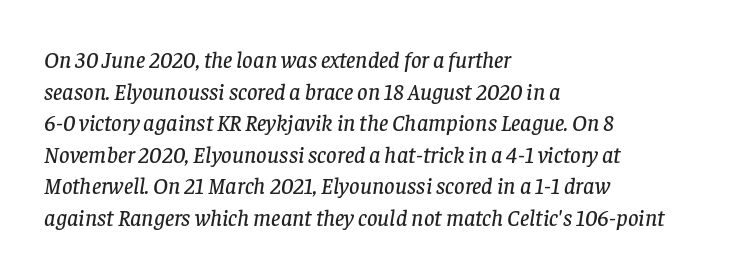
Nobody touched the tracking dial on this one. These lines stack with their left ends in a neat column. The designer left line spacing at the default. Posture: slanted.
